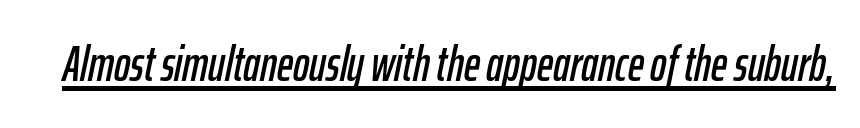
What stands out about the letter spacing? Nothing — it is the standard amount. Is the type slanted? Yes — the strokes lean at a clear angle. Does a line run under the words? Yes, clearly. Spacing verdict: proportional, widths tailored to each character.
